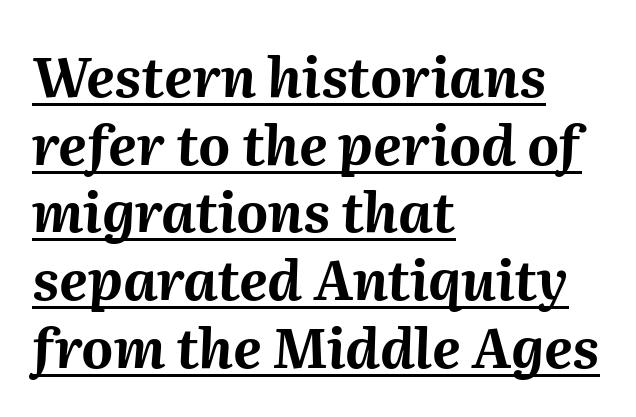
{"italic": "yes", "lean": "right", "slant_degrees": 2, "bold": "yes", "weight": "bold", "width": "normal", "stroke_contrast": "medium", "x_height": "medium", "monospaced": "no", "underline": "yes", "align": "left", "line_spacing_ratio": 1.23, "letter_spacing": "normal", "letter_spacing_em": 0.0, "glyph_px": 55}
